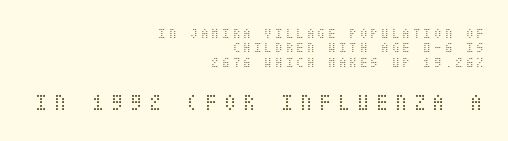
These lines were composed using upright roman letters. The face looks like a standard text weight, possibly lighter. Tracking here is generous; glyphs stand well apart from one another. Two sizes are in play, and the larger belongs to the second block. Does the leading feel generous? Not at all — it's pinched. The text block is weighted toward the right margin, trailing off unevenly leftward.
